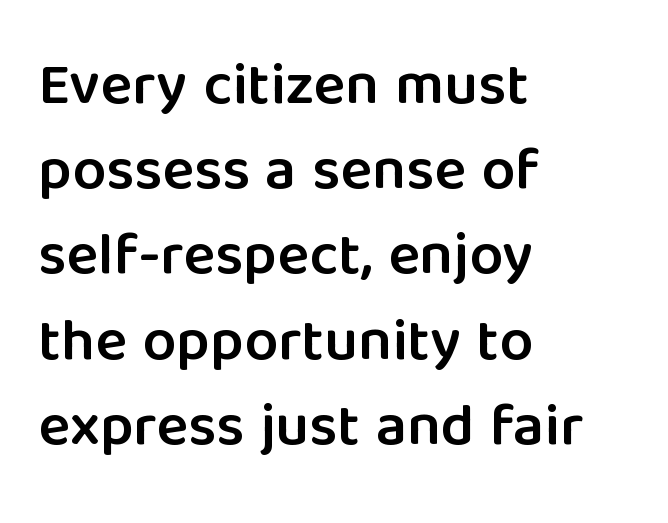
In terms of letterform style, serifs are entirely absent. The letters stand straight up with perfectly vertical stems. Each glyph is drawn with semibold strokes, heavier than normal yet not fully bold. The line-height multiplier appears to be the usual default. Think of a printed novel: that variable character pitch is what you see here. Observe the ordinary spacing: letters are neighbours, not strangers.
